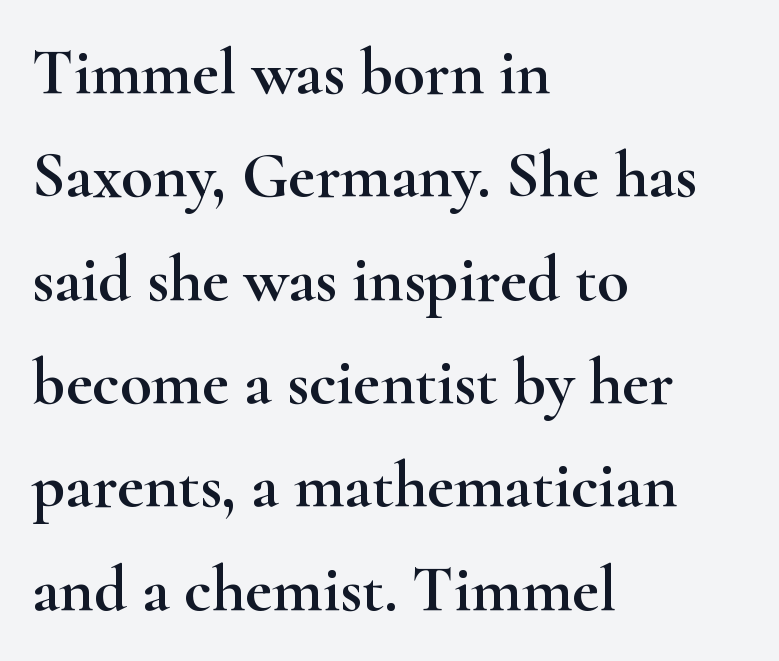
The image shows 65 px wide serif type, upright; set left-aligned, normal line spacing (1.59x), normal letter spacing, not underlined; high stroke contrast and a small x-height.
